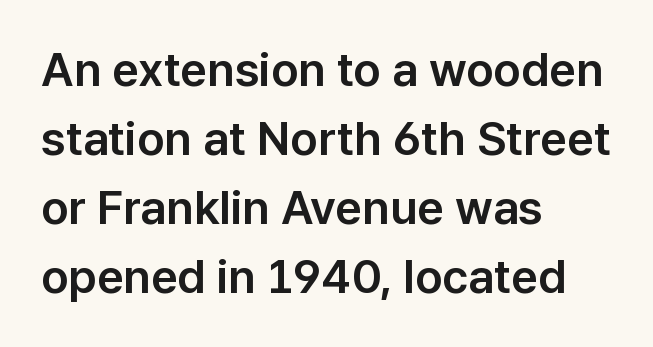
Q: Is the text italic (slanted)? A: No, it is upright.
Q: Is the typeface a serif or a sans-serif typeface? A: Sans-serif.
Q: Is the text underlined? A: No.
Q: How is the paragraph aligned? A: Left-aligned.
Q: Is the spacing between letters normal or unusually wide? A: Normal.
Q: Is the spacing between lines tight, normal or loose? A: Normal.
Q: Width (condensed, normal, or wide)? A: Normal.
Q: Stroke contrast? A: Low.
Q: x-height? A: Medium.
Q: Monospaced? A: No.
